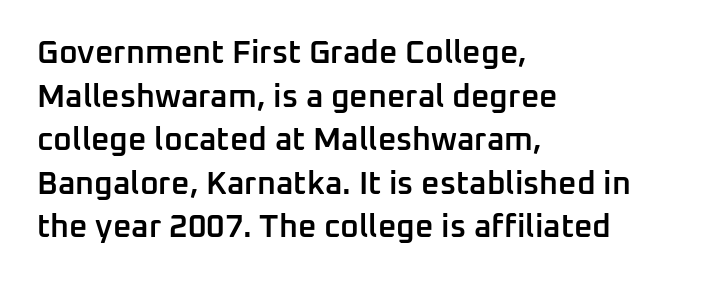
{"serif": "no", "italic": "no", "bold": "semi", "weight": "semibold", "width": "normal", "stroke_contrast": "low", "x_height": "medium", "monospaced": "no", "underline": "no", "align": "left", "line_spacing": "normal", "line_spacing_ratio": 1.36, "letter_spacing": "normal", "letter_spacing_em": 0.0, "glyph_px": 32}
